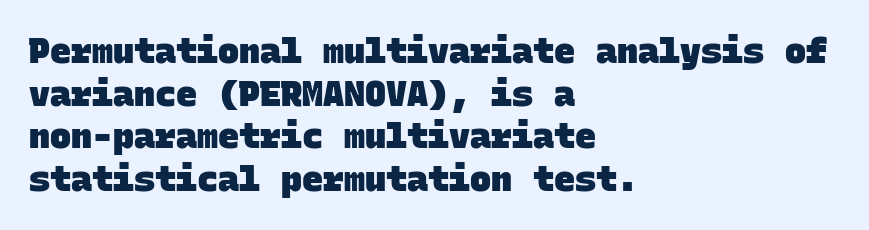
The image shows 35 px heavy sans-serif type, monospaced; set left-aligned, line spacing 1.22x, normal letter spacing, not underlined; low stroke contrast and a large x-height.
